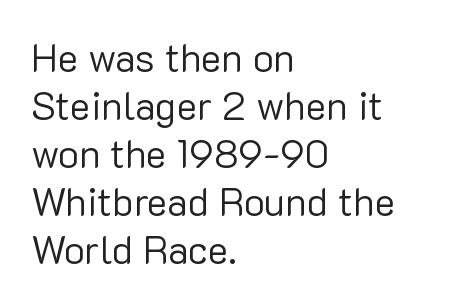
The image shows 39 px regular-weight sans-serif type, upright; set left-aligned, line spacing 1.23x, normal letter spacing, not underlined; low stroke contrast and a medium x-height.
